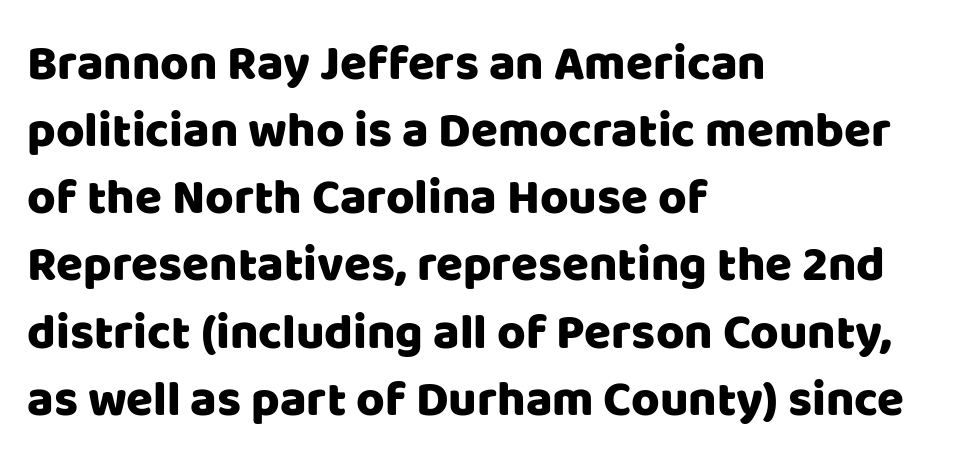
Q: Is the text italic (slanted)? A: No, it is upright.
Q: Is the typeface a serif or a sans-serif typeface? A: Sans-serif.
Q: Is the text underlined? A: No.
Q: How is the paragraph aligned? A: Left-aligned.
Q: Is the spacing between letters normal or unusually wide? A: Normal.
Q: Is the spacing between lines tight, normal or loose? A: Normal.
Q: Width (condensed, normal, or wide)? A: Normal.
Q: Stroke contrast? A: Low.
Q: x-height? A: Large.
Q: Monospaced? A: No.
